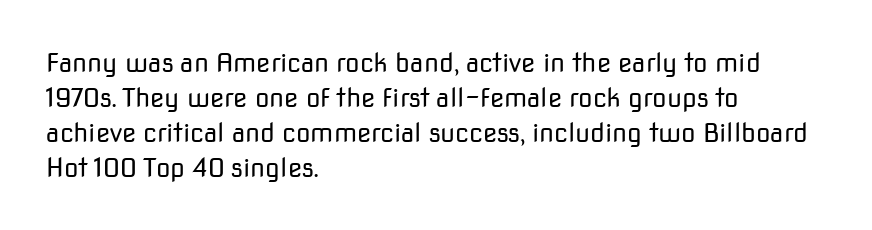
{"italic": "no", "bold": "no", "underline": "no", "align": "left", "line_spacing": "normal", "line_spacing_ratio": 1.34, "letter_spacing": "normal", "letter_spacing_em": 0.0, "glyph_px": 26}
